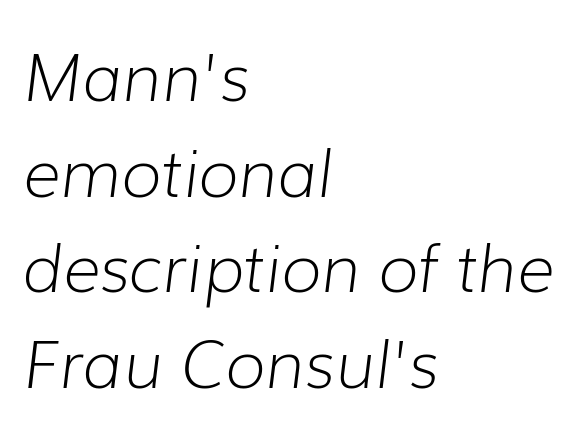
These glyphs show unthickened strokes, regular width or finer. Characters follow at the spacing the type designer built in. Any mark beneath the type? The region is blank. Summary of vertical rhythm: regular, with standard interline spacing. The typography opts for an oblique posture over an upright one.
